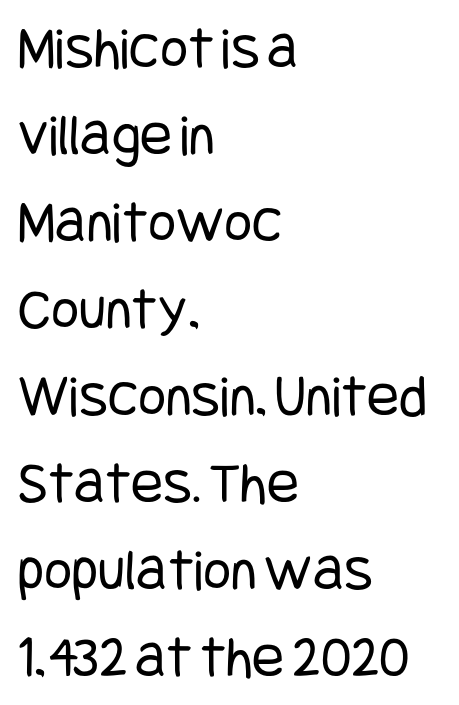
Q: Is the text bold? A: No.
Q: Is the text italic (slanted)? A: No, it is upright.
Q: Is the typeface a serif or a sans-serif typeface? A: Sans-serif.
Q: Is the text underlined? A: No.
Q: How is the paragraph aligned? A: Left-aligned.
Q: Is the spacing between letters normal or unusually wide? A: Normal.
Q: Is the spacing between lines tight, normal or loose? A: Normal.
Q: Width (condensed, normal, or wide)? A: Condensed.
Q: Stroke contrast? A: Low.
Q: x-height? A: Large.
